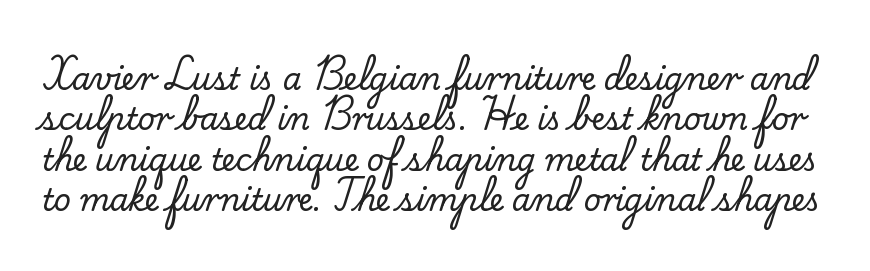
Q: Is the text italic (slanted)? A: Yes.
Q: Is the typeface a serif or a sans-serif typeface? A: Serif.
Q: Is the text underlined? A: No.
Q: Is the spacing between letters normal or unusually wide? A: Normal.
Q: Is the spacing between lines tight, normal or loose? A: Normal.
Q: Width (condensed, normal, or wide)? A: Normal.
Q: Stroke contrast? A: Low.
Q: x-height? A: Small.
Q: Monospaced? A: No.
